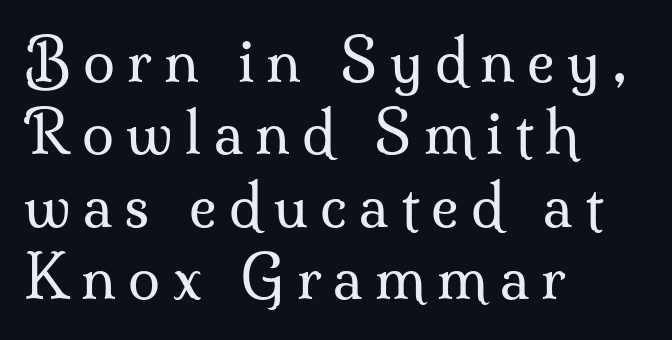
This sample keeps an unexceptional amount of space between lines. Inter-character spacing is expanded well beyond the font's built-in metrics. You could not count columns in this text — the font is proportionally spaced. Underline: absent. Unlike a clean sans, this face finishes its strokes with serifs. The lettering stays uniformly vertical, giving the passage a roman look.
